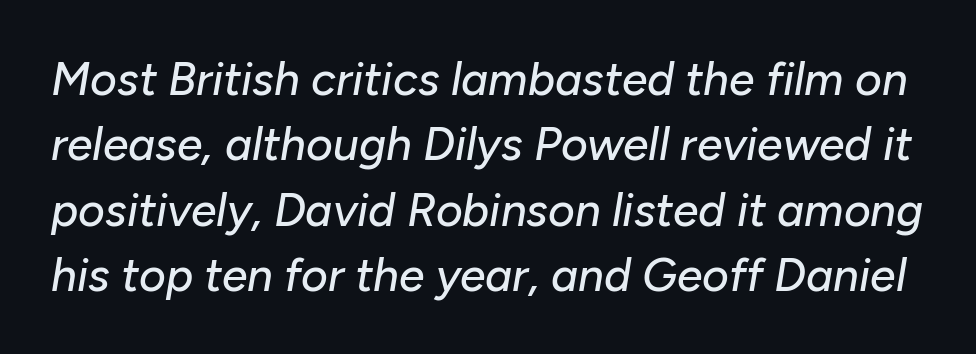
Successive baselines arrive at the customary interval. Does the lettering tilt? It does — this is italic. Compared with typical body copy, the letter spacing here is the same. The area under the type is left untouched. Is this a fixed-width face? No — the glyphs have proportional, varying widths.
